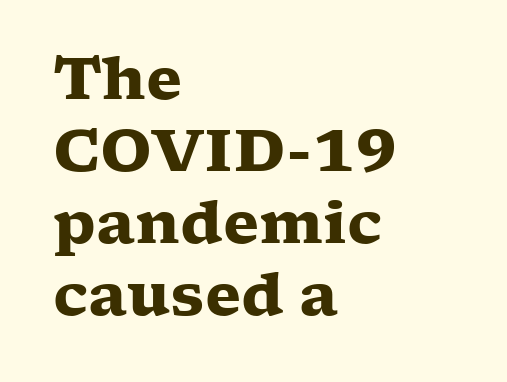
Vertical strokes here are truly vertical. Stroke terminals: seriffed. Default kerning and tracking; the words read as compact shapes. Look at the stroke-to-counter ratio: heavy, a bold.
